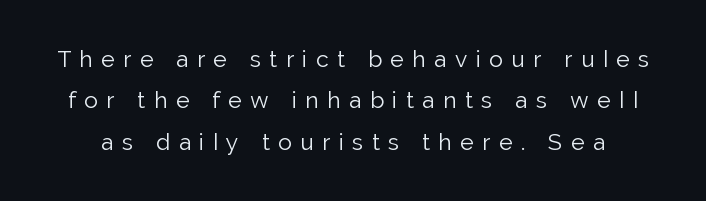
{"italic": "no", "bold": "no", "underline": "no", "line_spacing_ratio": 1.8, "letter_spacing": "wide", "letter_spacing_em": 0.37, "glyph_px": 23}
